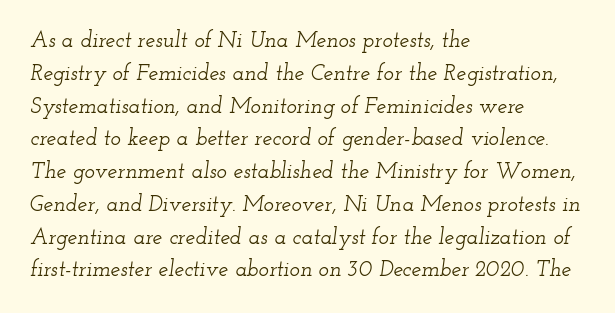
Short and long lines alike share a common starting point at left. Students, note that the glyphs here touch the page at normal intervals. Compared with ordinary roman type, these characters are visibly tilted. The line-height multiplier appears to be the usual default.
